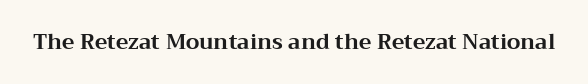
{"italic": "no", "bold": "yes", "underline": "no", "letter_spacing": "normal", "letter_spacing_em": 0.0, "glyph_px": 21}
